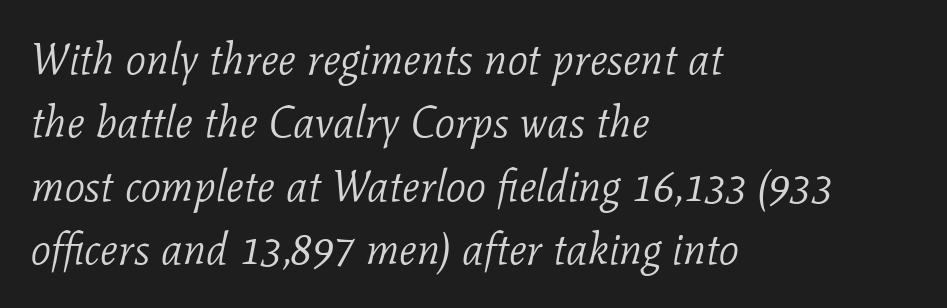
Font category for this specimen: serif. What's the leading like? Ordinary, nothing unusual. Unmarked baselines from the first word to the last. Rendered with sloped, italic letterforms. Each word holds together tightly as a unit, with standard inter-letter gaps. Note the varied advance widths — an 'i' is clearly narrower than an 'm'.
